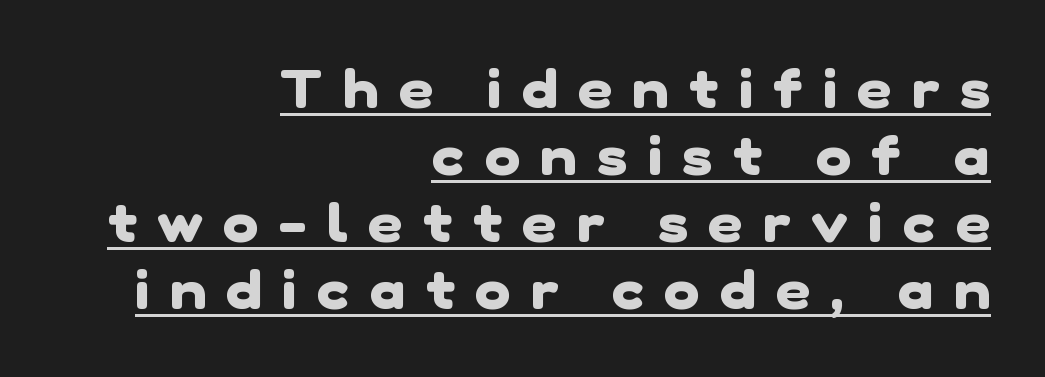
The image shows 54 px heavy sans-serif type; set right-aligned, line spacing 1.24x, unusually wide letter spacing (+0.38 em), underlined; low stroke contrast and a medium x-height.
